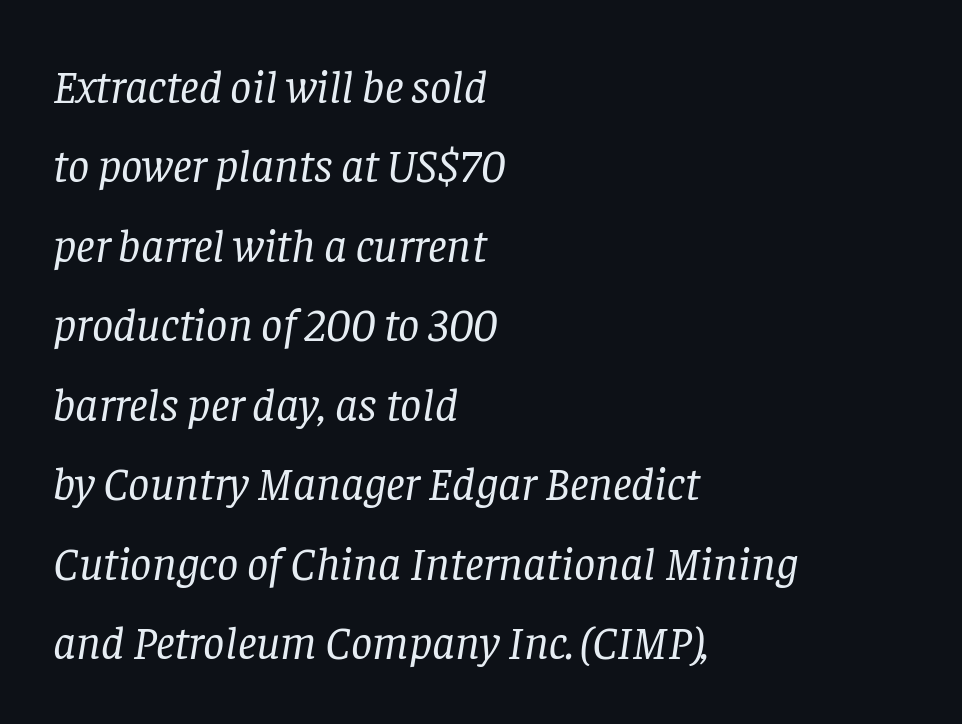
Q: Is the text bold? A: No.
Q: Is the text italic (slanted)? A: Yes, it leans right by about 8 degrees.
Q: Is the typeface a serif or a sans-serif typeface? A: Serif.
Q: Is the text underlined? A: No.
Q: How is the paragraph aligned? A: Left-aligned.
Q: Is the spacing between letters normal or unusually wide? A: Normal.
Q: Is the spacing between lines tight, normal or loose? A: Normal.
Q: Width (condensed, normal, or wide)? A: Normal.
Q: Stroke contrast? A: Low.
Q: x-height? A: Large.
Q: Monospaced? A: No.
